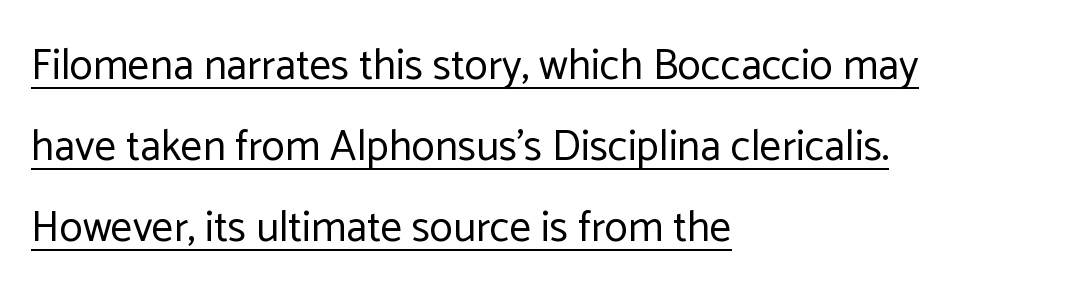
The image shows 43 px regular-weight sans-serif type, upright; set left-aligned, line spacing 1.88x, normal letter spacing, underlined; low stroke contrast and a medium x-height.
